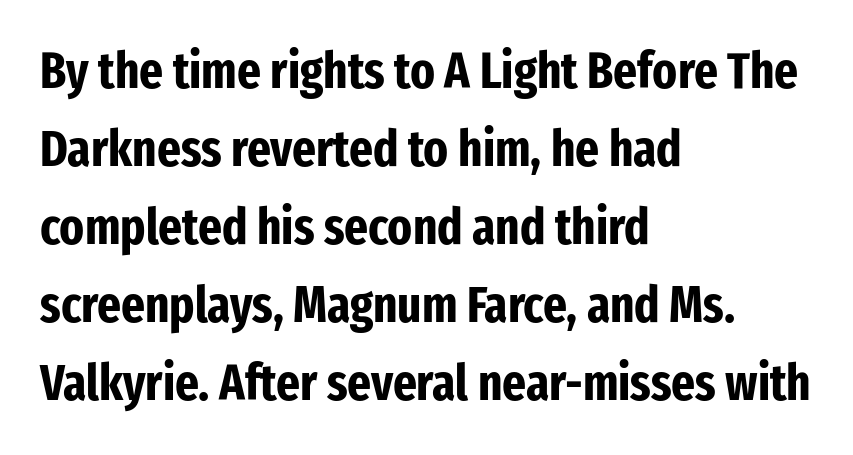
The image shows 51 px bold, condensed sans-serif type, upright; set left-aligned, normal line spacing (1.53x), normal letter spacing, not underlined; low stroke contrast and a medium x-height.
